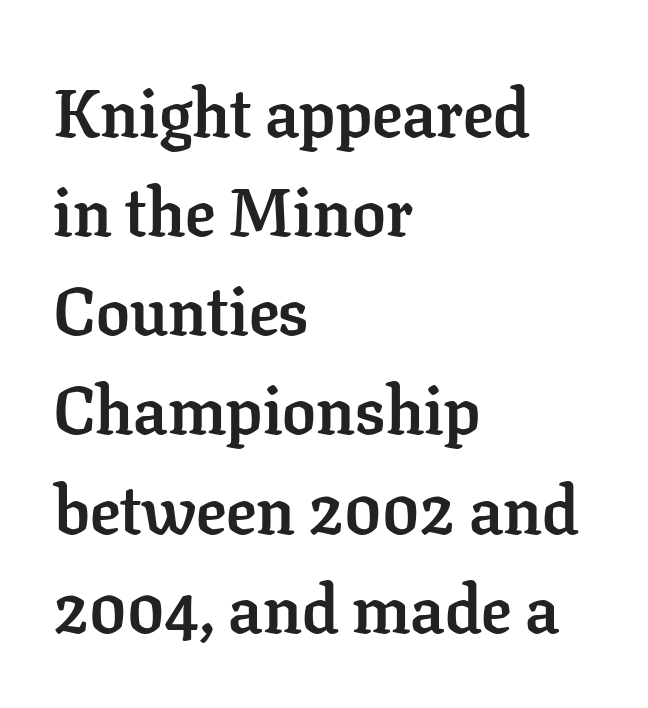
{"serif": "yes", "italic": "no", "bold": "yes", "weight": "semibold", "width": "normal", "stroke_contrast": "low", "x_height": "medium", "monospaced": "no", "underline": "no", "align": "left", "line_spacing": "normal", "line_spacing_ratio": 1.48, "letter_spacing": "normal", "letter_spacing_em": 0.0, "glyph_px": 67}
